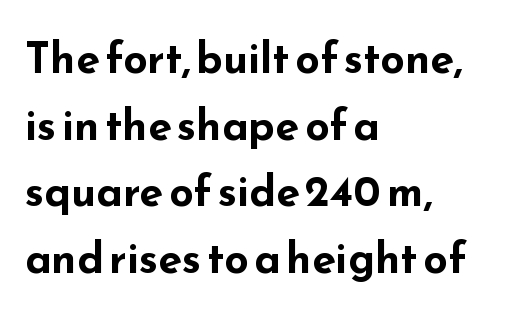
Q: Is the text bold? A: Yes.
Q: Is the text italic (slanted)? A: No, it is upright.
Q: Is the typeface a serif or a sans-serif typeface? A: Sans-serif.
Q: Is the text underlined? A: No.
Q: How is the paragraph aligned? A: Left-aligned.
Q: Is the spacing between letters normal or unusually wide? A: Normal.
Q: Is the spacing between lines tight, normal or loose? A: Normal.
Q: Width (condensed, normal, or wide)? A: Wide.
Q: Stroke contrast? A: Low.
Q: x-height? A: Small.
Q: Monospaced? A: No.
